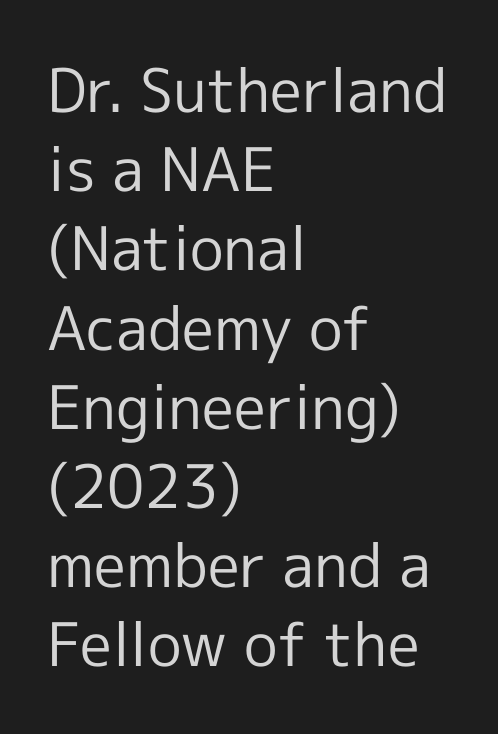
Q: Is the text bold? A: No.
Q: Is the text italic (slanted)? A: No, it is upright.
Q: Is the typeface a serif or a sans-serif typeface? A: Sans-serif.
Q: Is the text underlined? A: No.
Q: How is the paragraph aligned? A: Left-aligned.
Q: Is the spacing between letters normal or unusually wide? A: Normal.
Q: Is the spacing between lines tight, normal or loose? A: Normal.
Q: Width (condensed, normal, or wide)? A: Normal.
Q: x-height? A: Medium.
Q: Monospaced? A: No.
